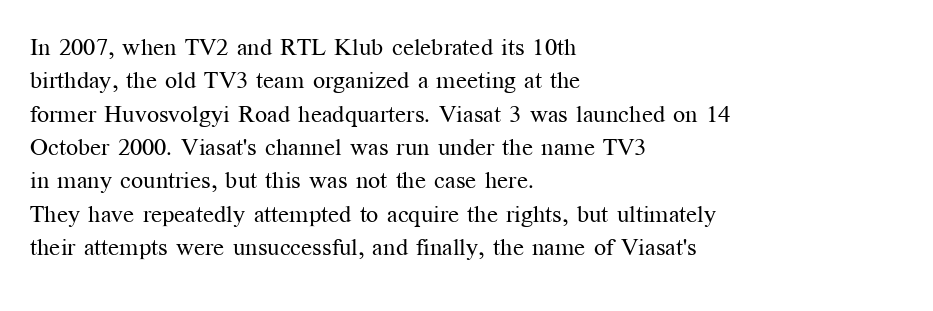
Q: Is the text bold? A: No.
Q: Is the text italic (slanted)? A: No, it is upright.
Q: Is the text underlined? A: No.
Q: How is the paragraph aligned? A: Left-aligned.
Q: Is the spacing between letters normal or unusually wide? A: Normal.
Q: Is the spacing between lines tight, normal or loose? A: Normal.
